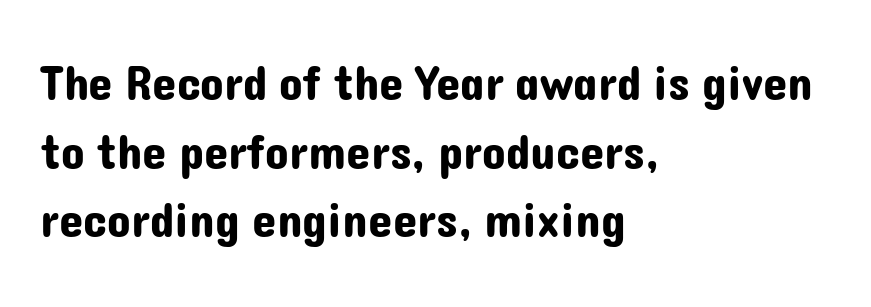
{"serif": "no", "italic": "no", "width": "normal", "stroke_contrast": "low", "x_height": "medium", "monospaced": "no", "underline": "no", "align": "left", "line_spacing": "normal", "line_spacing_ratio": 1.4, "letter_spacing": "normal", "letter_spacing_em": 0.0, "glyph_px": 49}
